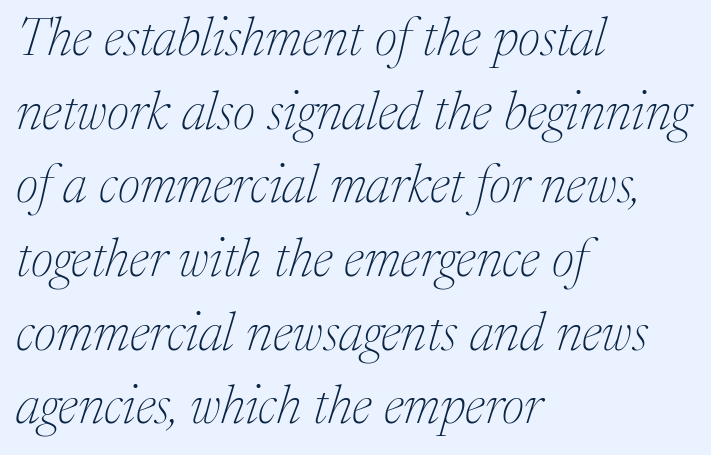
Q: Is the text bold? A: No.
Q: Is the text italic (slanted)? A: Yes, it leans right by about 17 degrees.
Q: Is the typeface a serif or a sans-serif typeface? A: Serif.
Q: Is the text underlined? A: No.
Q: How is the paragraph aligned? A: Left-aligned.
Q: Is the spacing between letters normal or unusually wide? A: Normal.
Q: Is the spacing between lines tight, normal or loose? A: Normal.
Q: Width (condensed, normal, or wide)? A: Normal.
Q: Stroke contrast? A: Medium.
Q: x-height? A: Medium.
Q: Monospaced? A: No.
